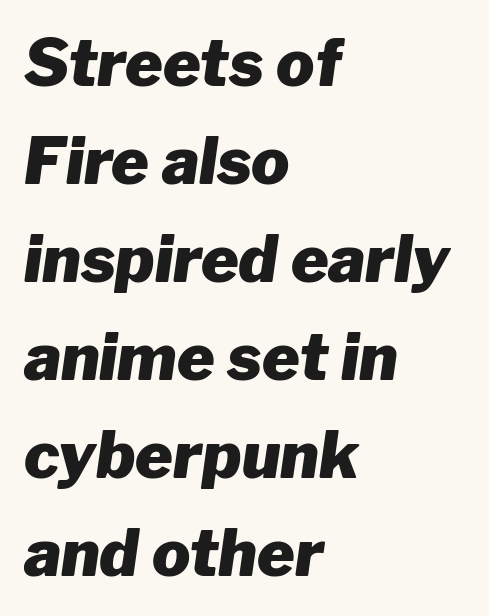
{"italic": "yes", "lean": "right", "slant_degrees": 8, "bold": "yes", "weight": "heavy", "width": "normal", "stroke_contrast": "low", "x_height": "medium", "monospaced": "no", "underline": "no", "align": "left", "line_spacing": "normal", "line_spacing_ratio": 1.53, "letter_spacing": "normal", "letter_spacing_em": 0.0, "glyph_px": 64}
